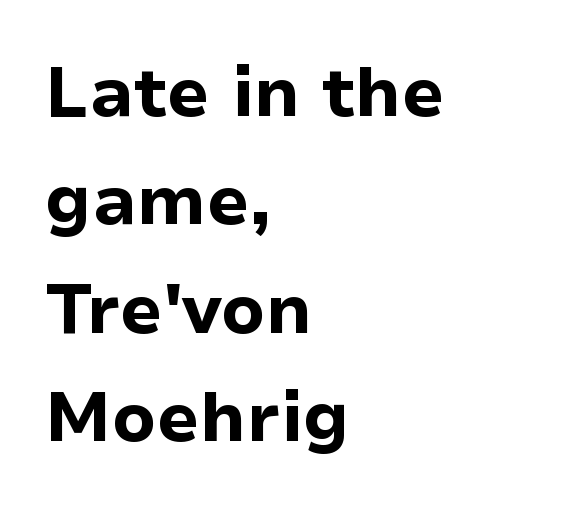
Regarding serifs, this sample does without them. Emphasis by weight is at full strength: bold. Rule under the text: the space is simply empty. Do the characters align in a grid? No, the font is proportional. The rendering uses a moderate line-height, typical for paragraphs. Every stem runs plumb, perpendicular to the baseline.
